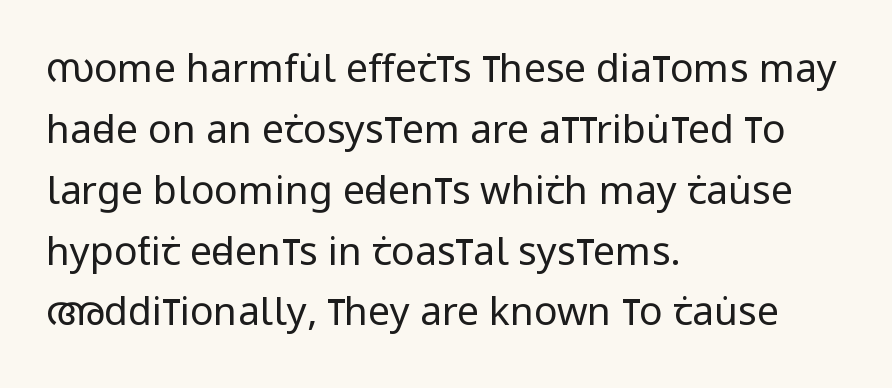
This sample keeps an unexceptional amount of space between lines. Weight: regular or lighter. The paragraph shown leans on its left margin. There is no visible air inserted between adjacent glyphs. This sample has the flowing, uneven cadence of proportional lettering.
